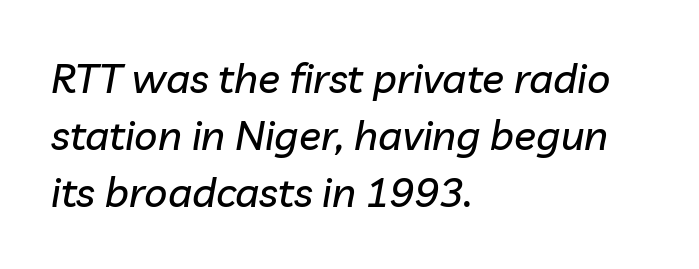
Q: Is the text italic (slanted)? A: Yes, it leans right by about 10 degrees.
Q: Is the text underlined? A: No.
Q: How is the paragraph aligned? A: Left-aligned.
Q: Is the spacing between letters normal or unusually wide? A: Normal.
Q: Is the spacing between lines tight, normal or loose? A: Normal.
Q: Width (condensed, normal, or wide)? A: Normal.
Q: Stroke contrast? A: Low.
Q: x-height? A: Medium.
Q: Monospaced? A: No.
